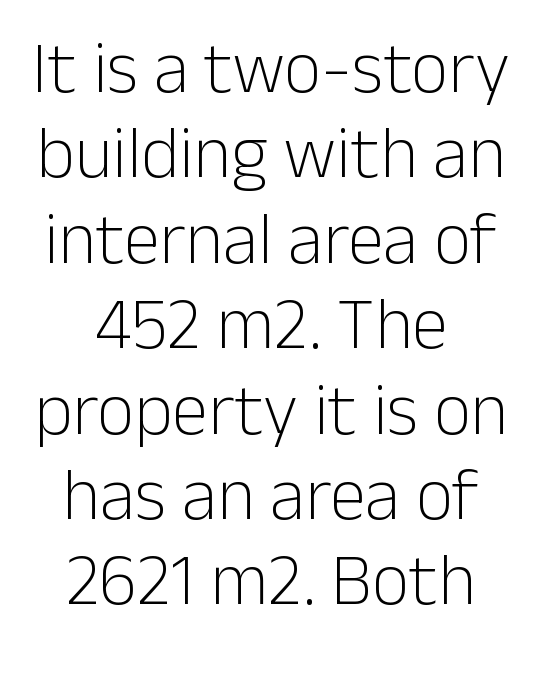
The image shows 73 px light sans-serif type, upright; set centered, line spacing 1.17x, normal letter spacing, not underlined; low stroke contrast and a medium x-height.
